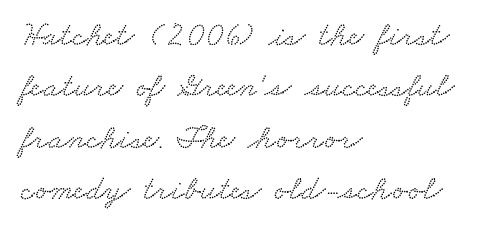
The image shows 34 px wide serif type; set left-aligned, normal line spacing (1.51x), normal letter spacing, not underlined; low stroke contrast and a small x-height.
